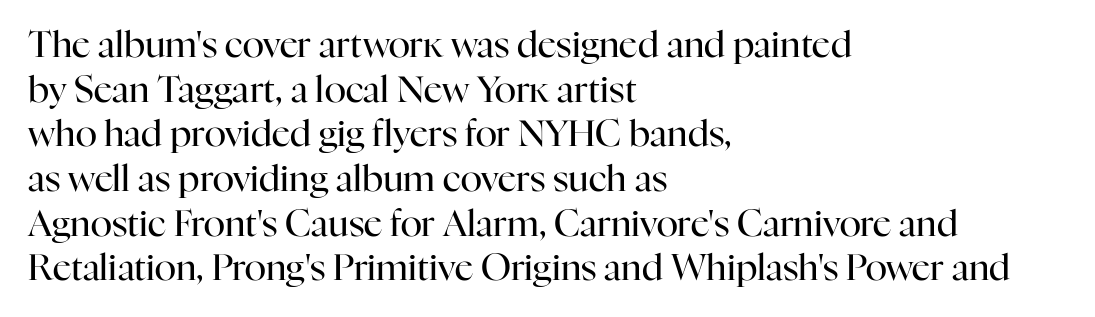
Stroke terminals: seriffed. Is the stroke heavy? The answer is a plain regular-or-lighter. Caption: multi-line text, flush left, ragged right. Characters remain perfectly vertical along every line. No word sits above an underline.
